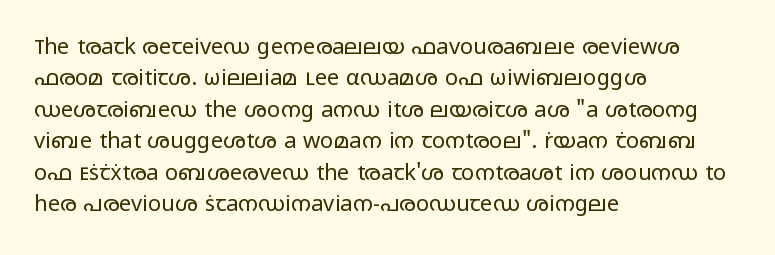
{"italic": "no", "bold": "no", "underline": "no", "align": "left", "line_spacing": "normal", "line_spacing_ratio": 1.43, "letter_spacing": "normal", "letter_spacing_em": 0.0, "glyph_px": 22}
